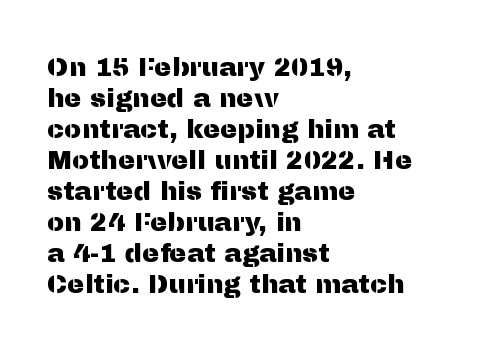
Q: Is the text italic (slanted)? A: No, it is upright.
Q: Is the text underlined? A: No.
Q: How is the paragraph aligned? A: Left-aligned.
Q: Is the spacing between letters normal or unusually wide? A: Normal.
